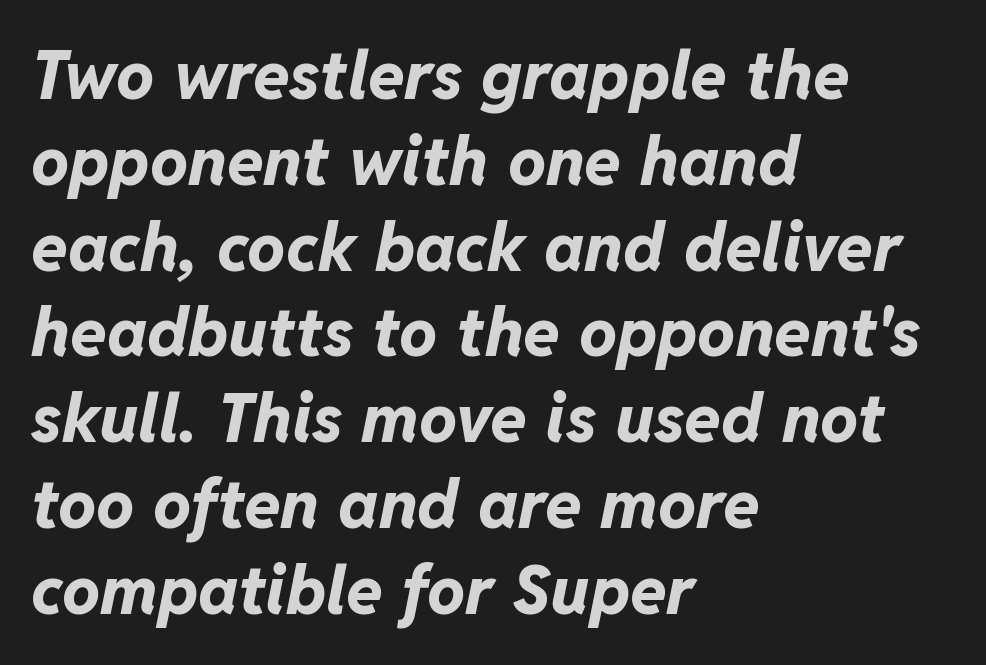
The gap between lines stays unmarked. Note the varied advance widths — an 'i' is clearly narrower than an 'm'. Line starts are locked; line ends wander. Caption: standard tracking, unaltered.
